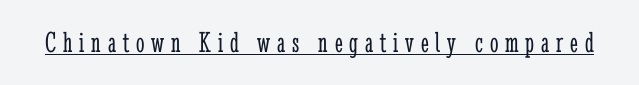
Q: Is the text bold? A: No.
Q: Is the text italic (slanted)? A: No, it is upright.
Q: Is the typeface a serif or a sans-serif typeface? A: Serif.
Q: Is the text underlined? A: Yes.
Q: Is the spacing between letters normal or unusually wide? A: Unusually wide.
Q: Width (condensed, normal, or wide)? A: Condensed.
Q: Stroke contrast? A: Low.
Q: x-height? A: Medium.
Q: Monospaced? A: No.
